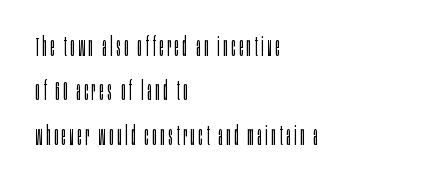
Stems and bowls with no extra thickness — not bold. The space directly below the letters is spotless. Vertical strokes here are truly vertical. This sample is left-justified, so line endings fall wherever the words run out.
